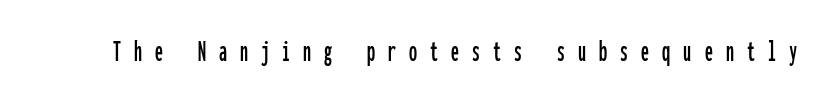
The image shows 32 px condensed sans-serif type, upright, monospaced; set unusually wide letter spacing (+0.41 em), not underlined; low stroke contrast and a medium x-height.
